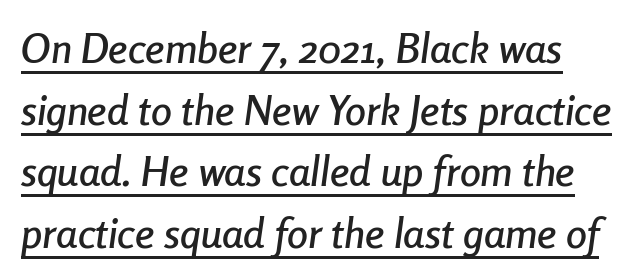
Q: Is the text italic (slanted)? A: Yes, it leans right by about 8 degrees.
Q: Is the text underlined? A: Yes.
Q: Is the spacing between letters normal or unusually wide? A: Normal.
Q: Is the spacing between lines tight, normal or loose? A: Normal.
Q: Width (condensed, normal, or wide)? A: Condensed.
Q: Stroke contrast? A: Low.
Q: x-height? A: Medium.
Q: Monospaced? A: No.
